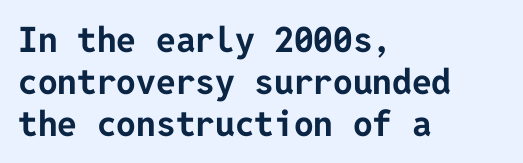
Q: Is the text bold? A: Yes.
Q: Is the text italic (slanted)? A: No, it is upright.
Q: Is the typeface a serif or a sans-serif typeface? A: Sans-serif.
Q: Is the text underlined? A: No.
Q: How is the paragraph aligned? A: Left-aligned.
Q: Is the spacing between letters normal or unusually wide? A: Normal.
Q: Width (condensed, normal, or wide)? A: Normal.
Q: Stroke contrast? A: Low.
Q: x-height? A: Medium.
